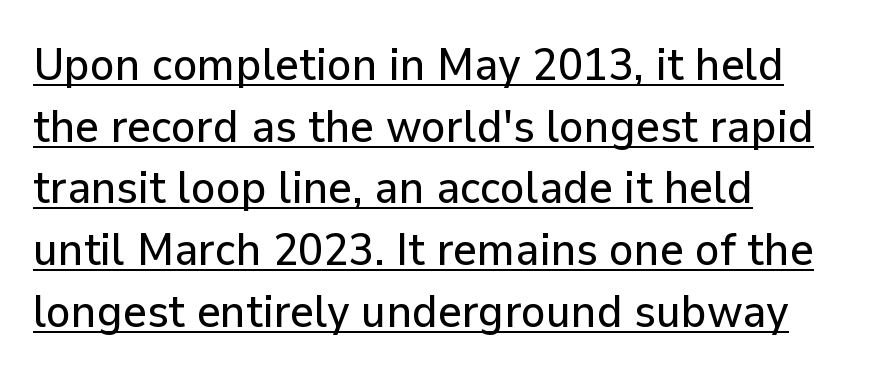
You can see a thin bar hugging the bottom of the glyphs. Honestly, the row spacing looks completely unremarkable. Serif or sans? Sans — the stroke terminals are bare. Tall strokes in this sample are plumb rather than angled.
